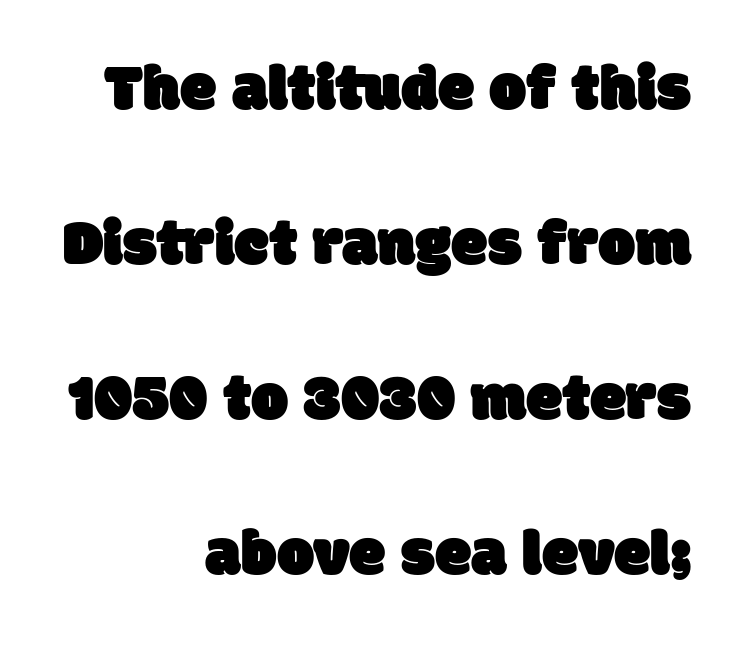
The passage shown is not underscored anywhere. A typesetter would call this proportional, since set widths differ per character. Typographically, this falls in the sans-serif category. One-word summary of the alignment: right. Letter spacing: default.
